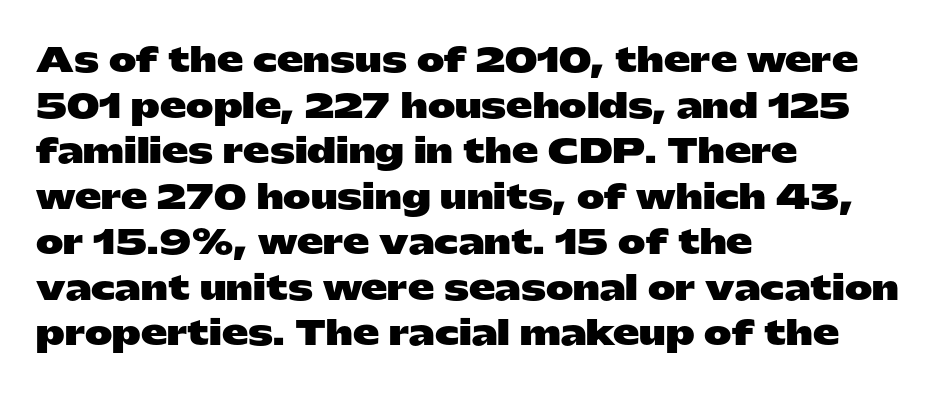
No feet cap the strokes, marking this as sans-serif type. The ragged edge is on the right, which tells us the setting is flush left. Is this a fixed-width face? No — the glyphs have proportional, varying widths. You can tell it's not italic because the verticals are truly vertical.
